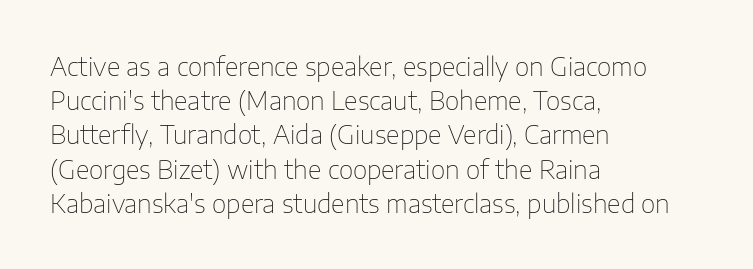
The image shows 25 px text type, upright; set left-aligned, normal line spacing (1.37x), normal letter spacing, not underlined.
